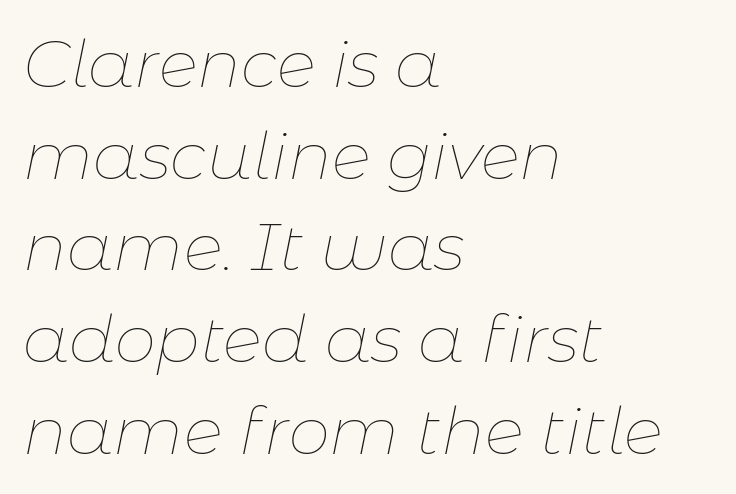
{"italic": "yes", "lean": "right", "slant_degrees": 11, "bold": "no", "weight": "thin", "width": "normal", "stroke_contrast": "low", "x_height": "medium", "monospaced": "no", "underline": "no", "align": "left", "line_spacing": "normal", "line_spacing_ratio": 1.39, "letter_spacing": "normal", "letter_spacing_em": 0.0, "glyph_px": 66}
